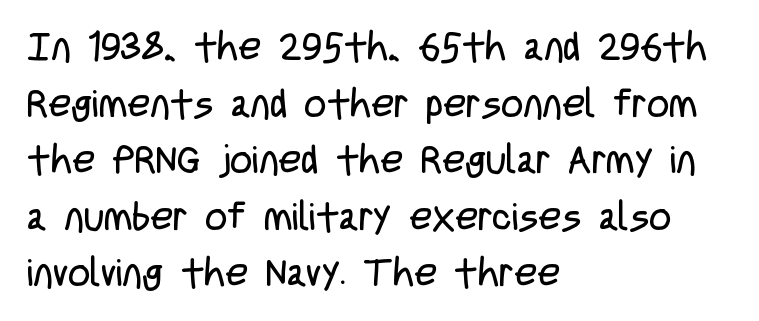
Q: Is the text bold? A: No.
Q: Is the text italic (slanted)? A: No, it is upright.
Q: Is the typeface a serif or a sans-serif typeface? A: Sans-serif.
Q: Is the text underlined? A: No.
Q: How is the paragraph aligned? A: Left-aligned.
Q: Is the spacing between letters normal or unusually wide? A: Normal.
Q: Is the spacing between lines tight, normal or loose? A: Normal.
Q: Width (condensed, normal, or wide)? A: Condensed.
Q: Stroke contrast? A: Low.
Q: x-height? A: Large.
Q: Monospaced? A: No.
